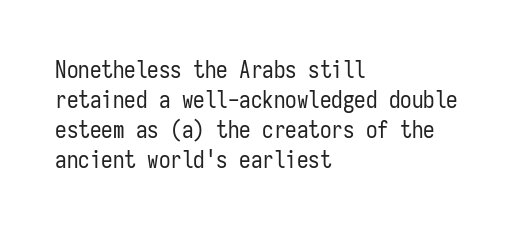
Q: Is the text bold? A: No.
Q: Is the text italic (slanted)? A: No, it is upright.
Q: Is the text underlined? A: No.
Q: How is the paragraph aligned? A: Left-aligned.
Q: Is the spacing between letters normal or unusually wide? A: Normal.
Q: Is the spacing between lines tight, normal or loose? A: Normal.
